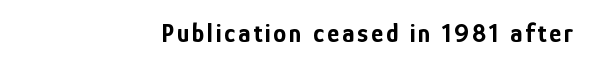
The image shows 26 px bold type, upright; set right-aligned, not underlined.
